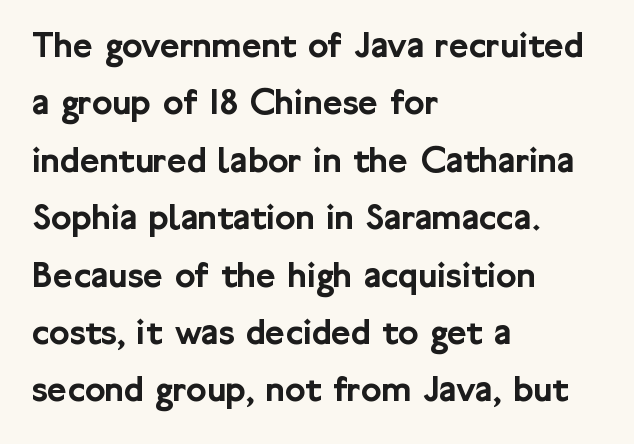
The designer went with a sans here, leaving each stem footless. If you drew a line through each stem, it would be perfectly vertical. Does extra space separate the letters? No, they use regular spacing. Leftover space on each line is placed entirely after the last word. The block of text has a typical density, with ordinary space between rows.
